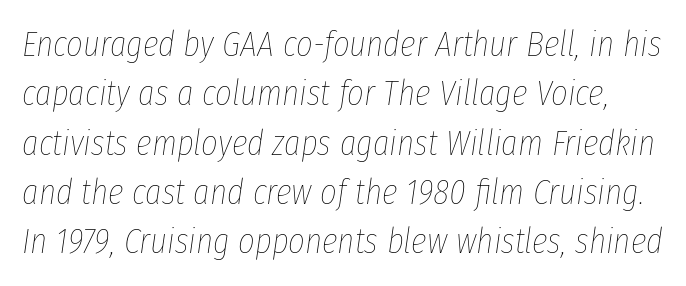
{"italic": "yes", "lean": "right", "slant_degrees": 8, "bold": "no", "weight": "thin", "width": "condensed", "stroke_contrast": "low", "x_height": "medium", "monospaced": "no", "underline": "no", "line_spacing": "normal", "line_spacing_ratio": 1.37, "letter_spacing": "normal", "letter_spacing_em": 0.0, "glyph_px": 36}
